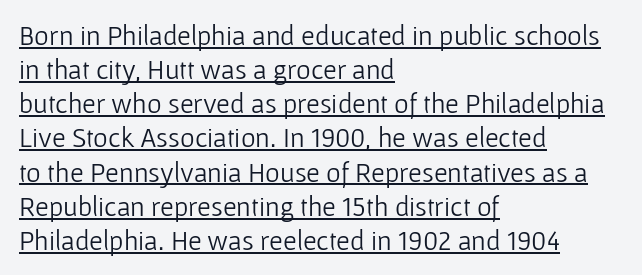
{"serif": "no", "italic": "no", "bold": "no", "weight": "light", "width": "normal", "stroke_contrast": "low", "x_height": "medium", "monospaced": "no", "underline": "yes", "align": "left", "line_spacing_ratio": 1.22, "letter_spacing": "normal", "letter_spacing_em": 0.0, "glyph_px": 28}
